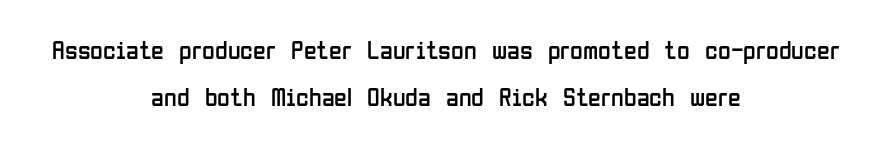
Q: Is the text bold? A: No.
Q: Is the text italic (slanted)? A: No, it is upright.
Q: Is the text underlined? A: No.
Q: How is the paragraph aligned? A: Centered.
Q: Is the spacing between letters normal or unusually wide? A: Normal.
